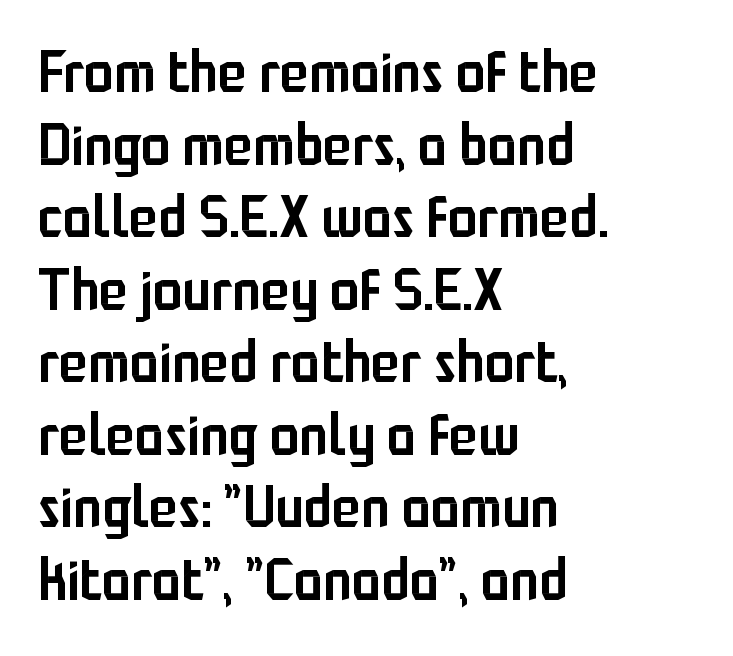
Characters follow at the spacing the type designer built in. Line beginnings align vertically; line endings do not. A roman cut, with each character standing at attention. The designer went with a sans here, leaving each stem footless.
